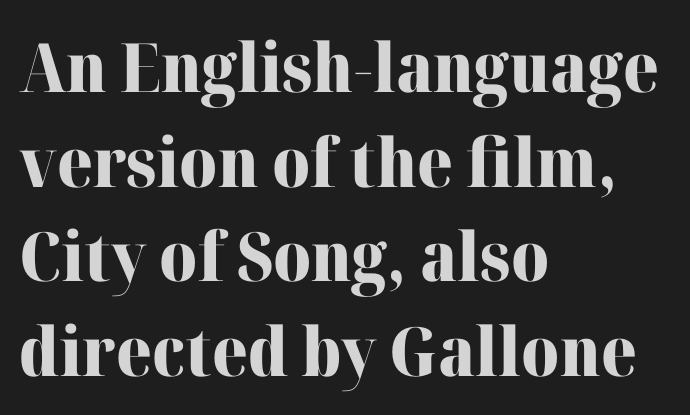
{"serif": "yes", "italic": "no", "bold": "yes", "weight": "heavy", "width": "normal", "stroke_contrast": "high", "x_height": "medium", "monospaced": "no", "underline": "no", "align": "left", "line_spacing": "normal", "line_spacing_ratio": 1.39, "letter_spacing": "normal", "letter_spacing_em": 0.0, "glyph_px": 68}
